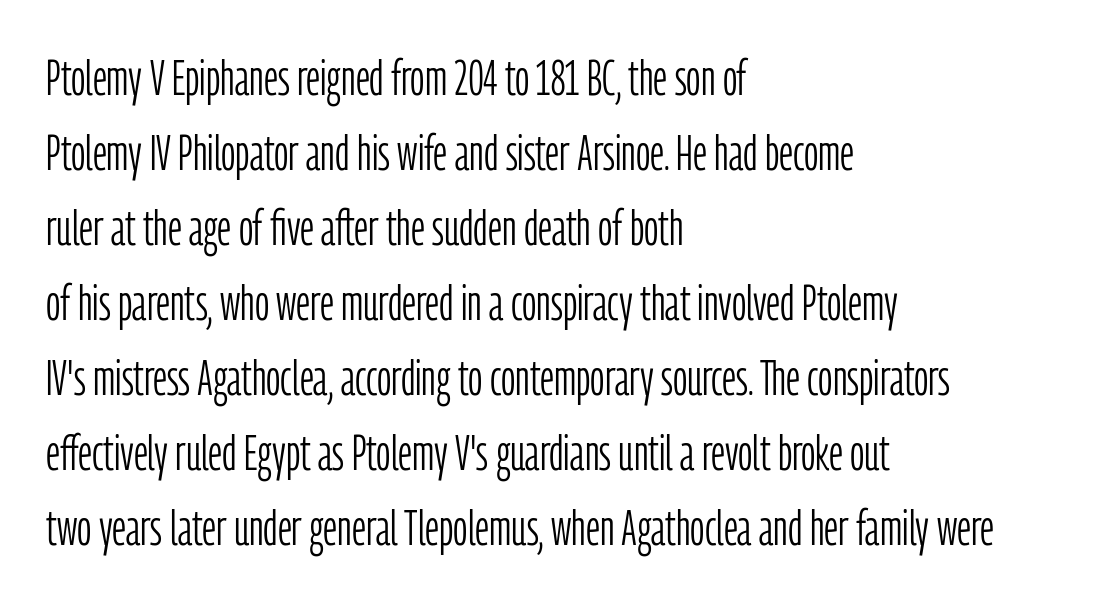
Q: Is the text bold? A: No.
Q: Is the text italic (slanted)? A: No, it is upright.
Q: Is the typeface a serif or a sans-serif typeface? A: Sans-serif.
Q: Is the text underlined? A: No.
Q: How is the paragraph aligned? A: Left-aligned.
Q: Is the spacing between letters normal or unusually wide? A: Normal.
Q: Is the spacing between lines tight, normal or loose? A: Normal.
Q: Width (condensed, normal, or wide)? A: Condensed.
Q: Stroke contrast? A: Low.
Q: x-height? A: Medium.
Q: Monospaced? A: No.
